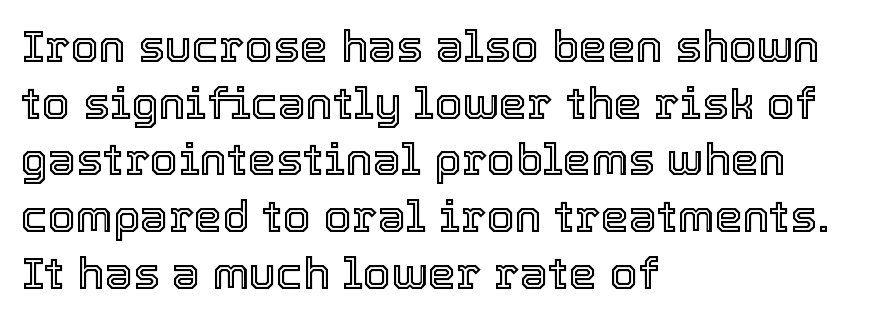
Tall strokes in this sample are plumb rather than angled. The face used here is proportionally spaced, like ordinary book or web type. These lines keep a tight, regular rhythm from letter to letter. Each line starts at the same left margin while the right side varies. The space directly below the letters is spotless.
